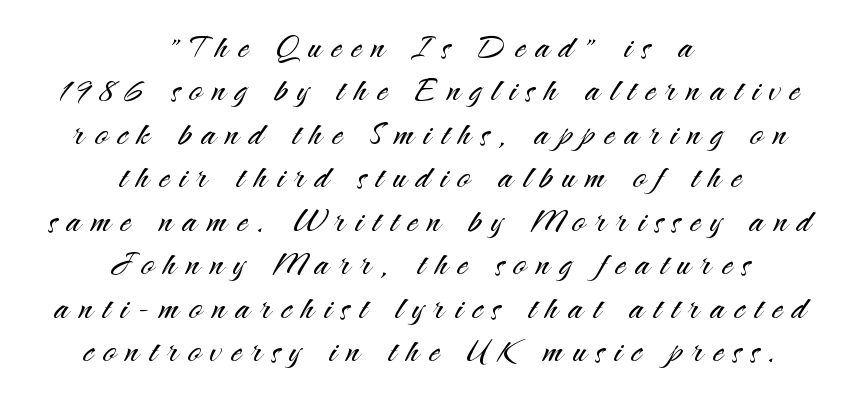
Note the varied advance widths — an 'i' is clearly narrower than an 'm'. Observe the absence of serifs on each vertical stroke in this sample. Here the glyphs are tracked loosely, breaking word shapes into spaced letters. Closely set lines give the paragraph a compact silhouette.
